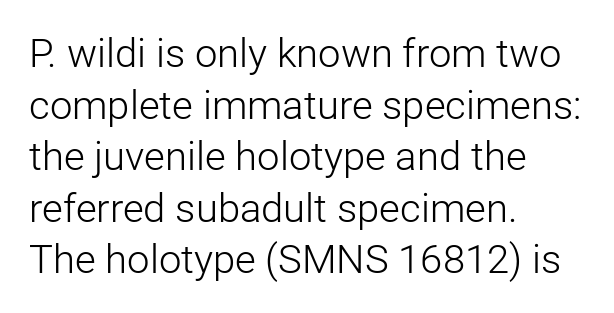
Q: Is the text bold? A: No.
Q: Is the text italic (slanted)? A: No, it is upright.
Q: Is the typeface a serif or a sans-serif typeface? A: Sans-serif.
Q: Is the text underlined? A: No.
Q: How is the paragraph aligned? A: Left-aligned.
Q: Is the spacing between letters normal or unusually wide? A: Normal.
Q: Is the spacing between lines tight, normal or loose? A: Normal.
Q: Width (condensed, normal, or wide)? A: Normal.
Q: Stroke contrast? A: Low.
Q: x-height? A: Medium.
Q: Monospaced? A: No.
